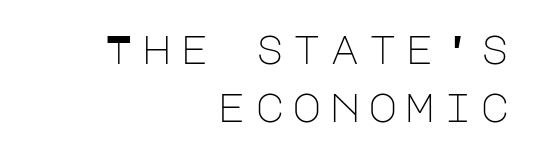
The image shows 40 px light sans-serif type, upright; set right-aligned, normal line spacing (1.46x), unusually wide letter spacing (+0.2 em), not underlined; low stroke contrast and a large x-height.
